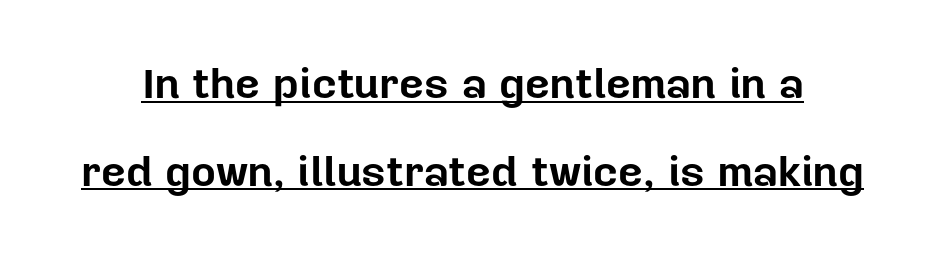
The image shows 43 px bold sans-serif type, upright; set loose line spacing (2.04x), normal letter spacing, underlined; low stroke contrast and a medium x-height.
